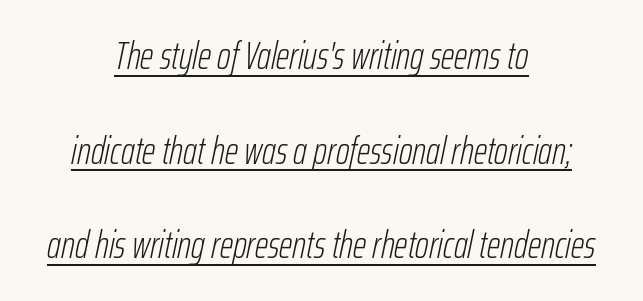
{"italic": "yes", "lean": "right", "slant_degrees": 12, "bold": "no", "weight": "light", "width": "condensed", "stroke_contrast": "low", "x_height": "medium", "monospaced": "no", "underline": "yes", "align": "center", "line_spacing": "loose", "line_spacing_ratio": 2.49, "letter_spacing": "normal", "letter_spacing_em": 0.0, "glyph_px": 38}
